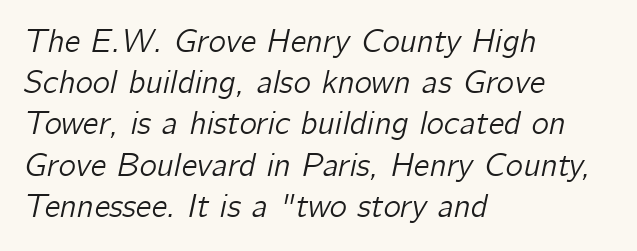
The image shows 33 px text type, italic (leaning right); set left-aligned, normal line spacing (1.25x), normal letter spacing, not underlined; low stroke contrast and a medium x-height.
